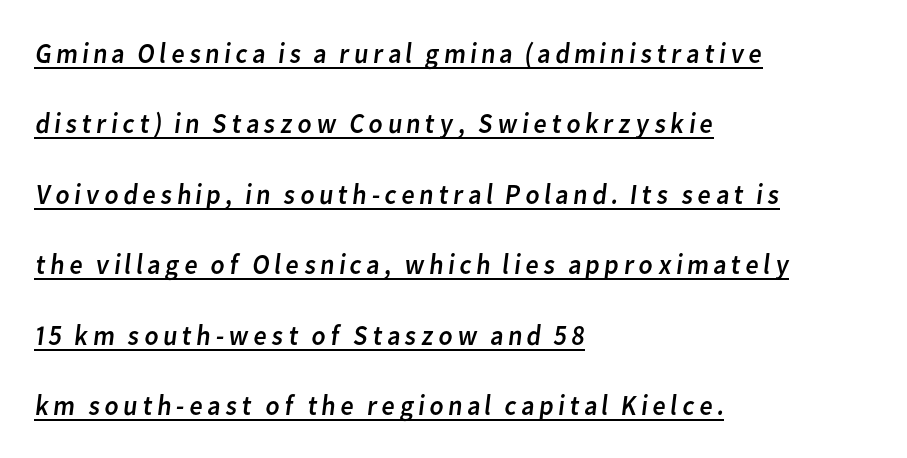
The face used here is proportionally spaced, like ordinary book or web type. Summary of weight: not heavy and not bold. Decoration check: the copy is underlined. This rendering uses left alignment, leaving the right contour irregular. The type family on display is of the sans-serif kind. Baseline-to-baseline distance is far greater than the letter height.
